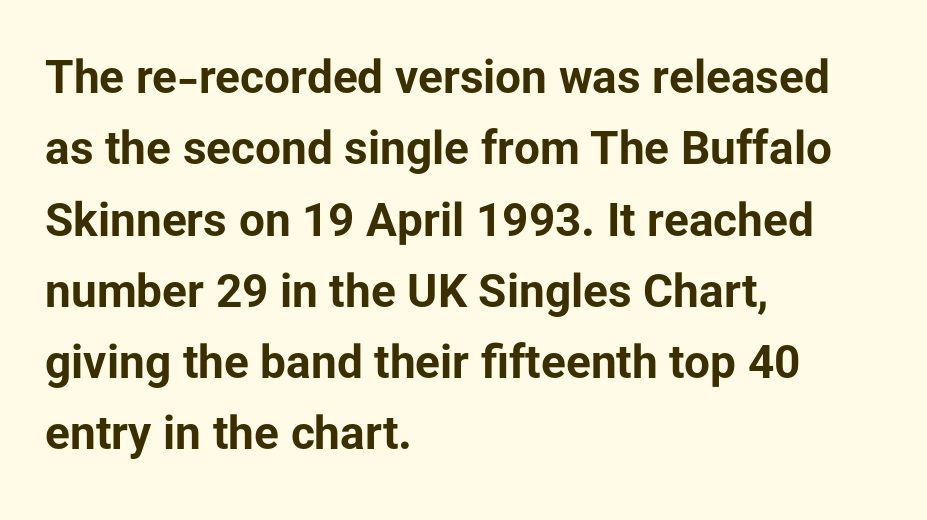
{"serif": "no", "italic": "no", "bold": "yes", "weight": "bold", "width": "normal", "stroke_contrast": "low", "x_height": "medium", "monospaced": "no", "underline": "no", "align": "left", "line_spacing": "normal", "line_spacing_ratio": 1.55, "letter_spacing": "normal", "letter_spacing_em": 0.0, "glyph_px": 46}
